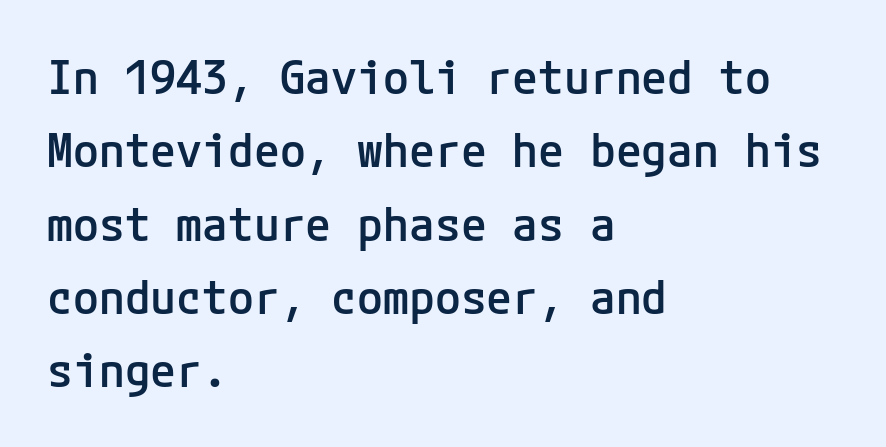
Q: Is the text bold? A: Semi-bold.
Q: Is the text italic (slanted)? A: No, it is upright.
Q: Is the typeface a serif or a sans-serif typeface? A: Sans-serif.
Q: Is the text underlined? A: No.
Q: How is the paragraph aligned? A: Left-aligned.
Q: Is the spacing between letters normal or unusually wide? A: Normal.
Q: Is the spacing between lines tight, normal or loose? A: Normal.
Q: Width (condensed, normal, or wide)? A: Normal.
Q: Stroke contrast? A: Low.
Q: x-height? A: Medium.
